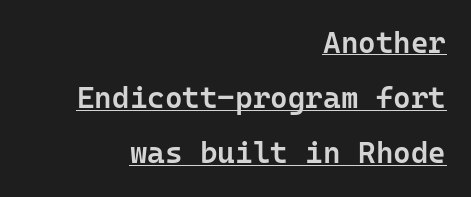
Classification — sans serif. Students, note that the glyphs here touch the page at normal intervals. Short and long lines alike share a common ending point at right. Descenders here cross a horizontal rule under the line. The letters are semibold — heavier than regular but short of a full bold. The axis of the letterforms is exactly vertical.
